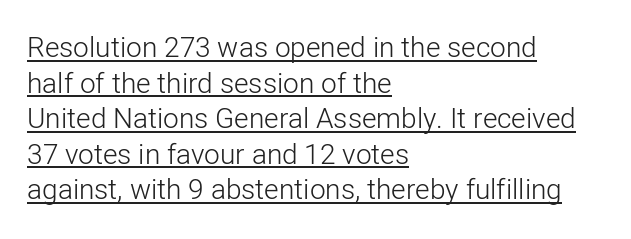
{"serif": "no", "italic": "no", "bold": "no", "weight": "light", "width": "normal", "stroke_contrast": "low", "x_height": "medium", "monospaced": "no", "underline": "yes", "align": "left", "line_spacing": "normal", "line_spacing_ratio": 1.27, "letter_spacing": "normal", "letter_spacing_em": 0.0, "glyph_px": 28}
